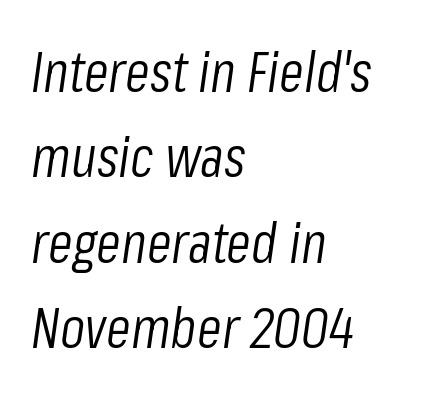
Q: Is the text bold? A: No.
Q: Is the text italic (slanted)? A: Yes, it leans right by about 8 degrees.
Q: Is the text underlined? A: No.
Q: How is the paragraph aligned? A: Left-aligned.
Q: Is the spacing between letters normal or unusually wide? A: Normal.
Q: Is the spacing between lines tight, normal or loose? A: Normal.
Q: Width (condensed, normal, or wide)? A: Condensed.
Q: Stroke contrast? A: Low.
Q: x-height? A: Medium.
Q: Monospaced? A: No.
